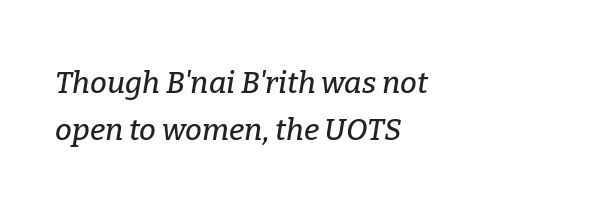
{"serif": "yes", "italic": "yes", "lean": "right", "slant_degrees": 9, "width": "normal", "stroke_contrast": "low", "x_height": "medium", "monospaced": "no", "underline": "no", "align": "left", "line_spacing": "normal", "line_spacing_ratio": 1.57, "letter_spacing": "normal", "letter_spacing_em": 0.0, "glyph_px": 30}
